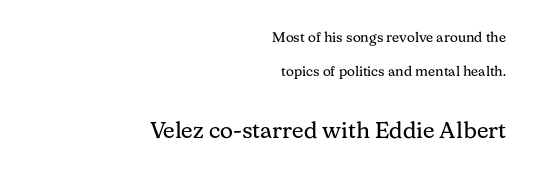
{"italic": "no", "bold": "no", "underline": "no", "align": "right", "line_spacing": "loose", "line_spacing_ratio": 2.45, "letter_spacing": "normal", "letter_spacing_em": 0.0, "larger_block": "second", "size_ratio": 1.64, "glyph_px": 23}
